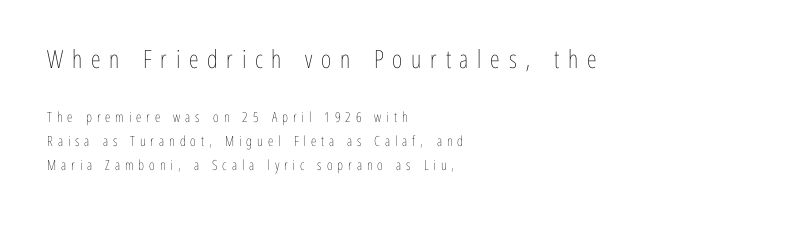
The image shows 25 px text type, upright; set left-aligned, line spacing 1.72x, unusually wide letter spacing (+0.35 em), not underlined; the first (top) block is 1.79x larger.
